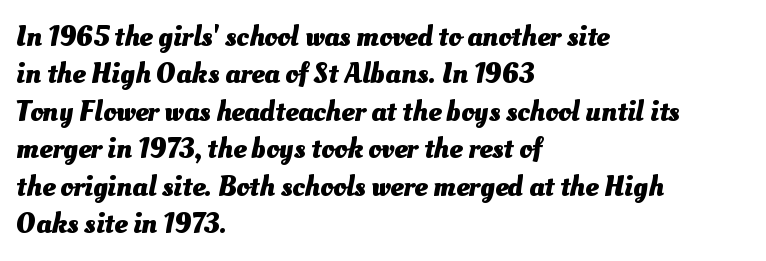
The image shows 29 px heavy type; set left-aligned, normal line spacing (1.29x), normal letter spacing, not underlined; medium stroke contrast and a small x-height.
